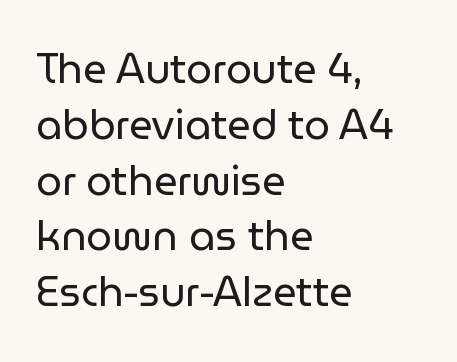
The image shows 41 px regular-weight sans-serif type, upright; set left-aligned, normal line spacing (1.36x), normal letter spacing, not underlined; low stroke contrast and a medium x-height.
